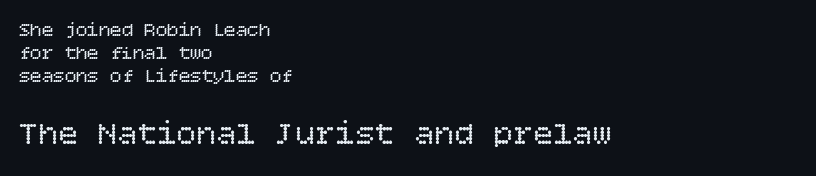
{"italic": "no", "bold": "no", "weight": "regular", "width": "normal", "stroke_contrast": "low", "x_height": "large", "underline": "no", "align": "left", "line_spacing_ratio": 1.22, "letter_spacing": "normal", "letter_spacing_em": 0.0, "larger_block": "second", "size_ratio": 1.74, "glyph_px": 33}
